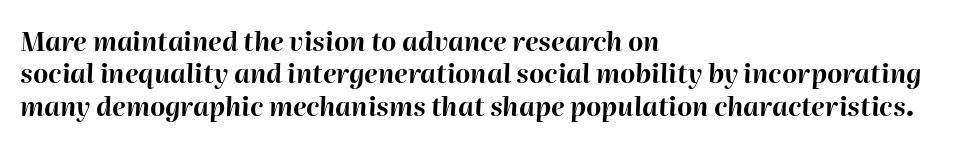
Q: Is the text bold? A: Yes.
Q: Is the text italic (slanted)? A: Yes, it leans right by about 2 degrees.
Q: Is the text underlined? A: No.
Q: How is the paragraph aligned? A: Left-aligned.
Q: Is the spacing between letters normal or unusually wide? A: Normal.
Q: Is the spacing between lines tight, normal or loose? A: Normal.
